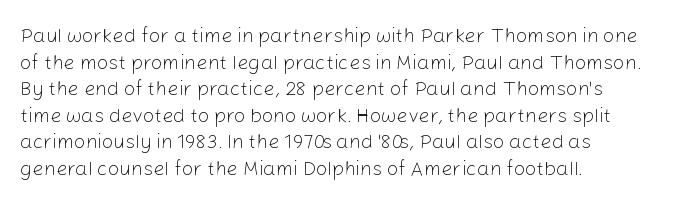
The image shows 20 px text type, upright; set left-aligned, normal line spacing (1.33x), normal letter spacing, not underlined.
